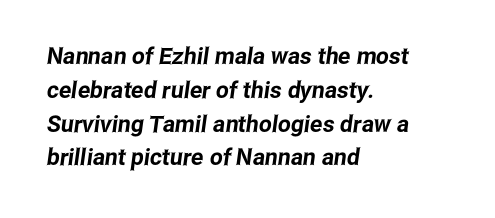
{"underline": "no", "align": "left", "line_spacing": "normal", "line_spacing_ratio": 1.47, "letter_spacing": "normal", "letter_spacing_em": 0.0, "glyph_px": 23}
